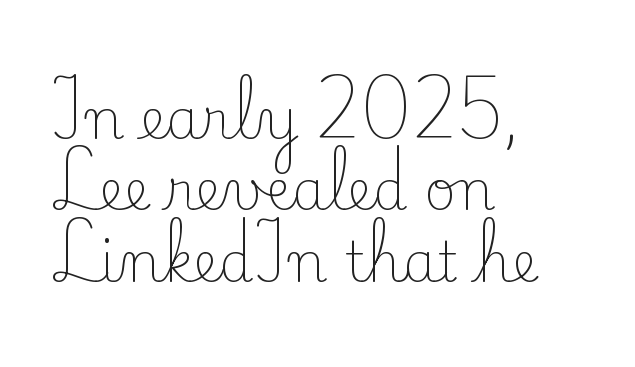
The image shows 55 px light serif type, upright; set left-aligned, normal line spacing (1.3x), normal letter spacing, not underlined; low stroke contrast and a small x-height.
